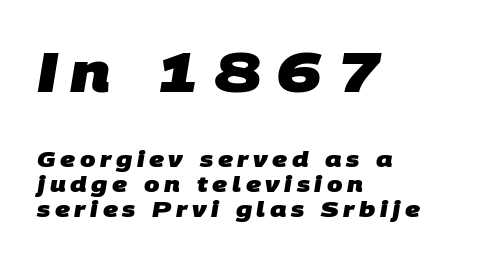
The letters advance in unequal steps, a hallmark of proportional type. Caption: bold face, heavy strokes. Is this a sans? Yes — the strokes have no serifs. Reading top to bottom, the characters get smaller at the block break. This rendering features lettering with no underline. One-word summary of the alignment: left.
